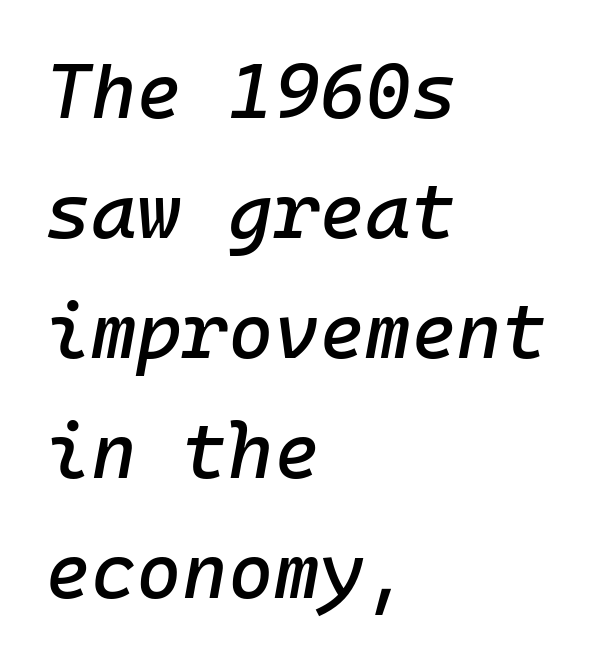
The image shows 78 px text type, italic (leaning right), monospaced; set left-aligned, normal line spacing (1.54x), normal letter spacing, not underlined; low stroke contrast and a medium x-height.
